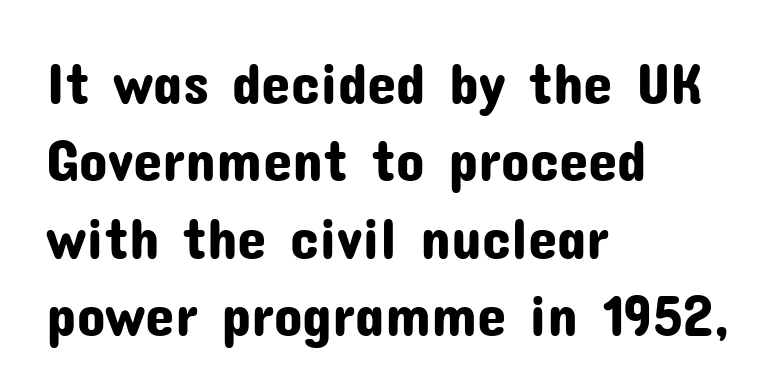
{"serif": "no", "italic": "no", "width": "normal", "stroke_contrast": "low", "x_height": "medium", "monospaced": "no", "underline": "no", "align": "left", "line_spacing": "normal", "line_spacing_ratio": 1.31, "letter_spacing": "normal", "letter_spacing_em": 0.0, "glyph_px": 59}
